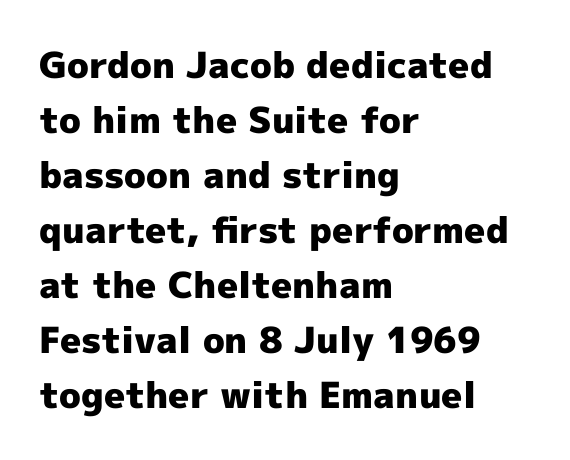
The image shows 36 px heavy sans-serif type, upright; set left-aligned, normal line spacing (1.53x), normal letter spacing, not underlined; a medium x-height.
